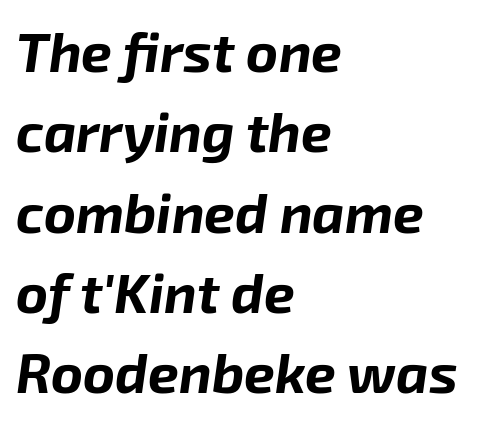
Q: Is the text bold? A: Yes.
Q: Is the text italic (slanted)? A: Yes, it leans right by about 8 degrees.
Q: Is the text underlined? A: No.
Q: How is the paragraph aligned? A: Left-aligned.
Q: Is the spacing between letters normal or unusually wide? A: Normal.
Q: Is the spacing between lines tight, normal or loose? A: Normal.
Q: Width (condensed, normal, or wide)? A: Normal.
Q: Stroke contrast? A: Low.
Q: x-height? A: Medium.
Q: Monospaced? A: No.
